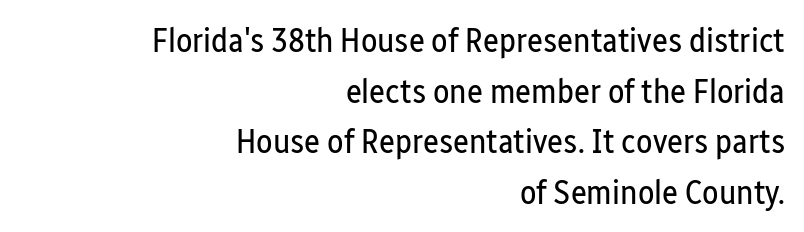
{"serif": "no", "italic": "no", "bold": "no", "weight": "regular", "width": "condensed", "stroke_contrast": "low", "x_height": "medium", "monospaced": "no", "underline": "no", "align": "right", "line_spacing": "normal", "line_spacing_ratio": 1.49, "letter_spacing": "normal", "letter_spacing_em": 0.0, "glyph_px": 34}
